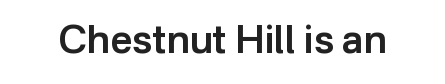
A typesetter would mark this as roman, not italic. The glyphs are unaccompanied by any horizontal stroke below them. Looks like regular typesetting: each glyph gets only the width it needs. There is no visible air inserted between adjacent glyphs. In terms of weight, the rendering is demibold, just under bold.
